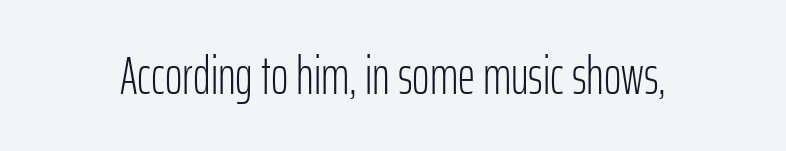
{"serif": "no", "italic": "no", "bold": "no", "weight": "light", "width": "condensed", "stroke_contrast": "low", "x_height": "medium", "monospaced": "no", "underline": "no", "letter_spacing": "normal", "letter_spacing_em": 0.0, "glyph_px": 53}
